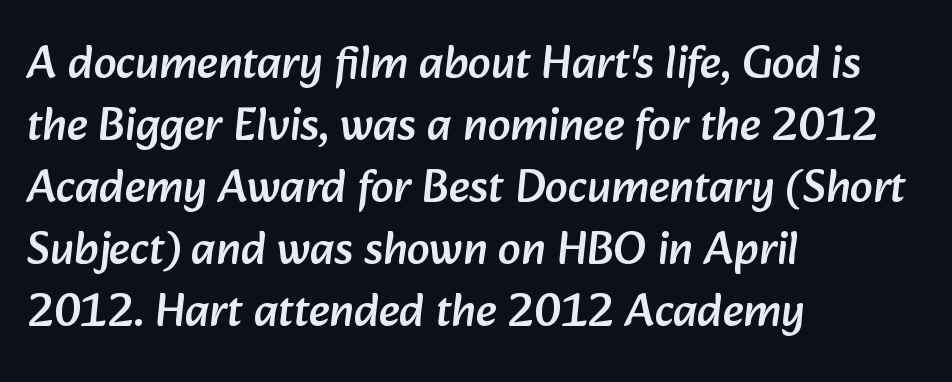
Q: Is the typeface a serif or a sans-serif typeface? A: Sans-serif.
Q: Is the text underlined? A: No.
Q: How is the paragraph aligned? A: Left-aligned.
Q: Is the spacing between letters normal or unusually wide? A: Normal.
Q: Is the spacing between lines tight, normal or loose? A: Normal.
Q: Width (condensed, normal, or wide)? A: Normal.
Q: Stroke contrast? A: Low.
Q: x-height? A: Medium.
Q: Monospaced? A: No.
